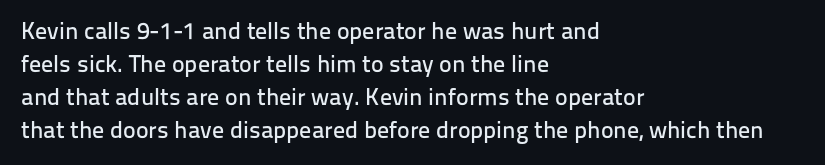
{"italic": "no", "underline": "no", "align": "left", "line_spacing": "normal", "line_spacing_ratio": 1.37, "letter_spacing": "normal", "letter_spacing_em": 0.0, "glyph_px": 24}
